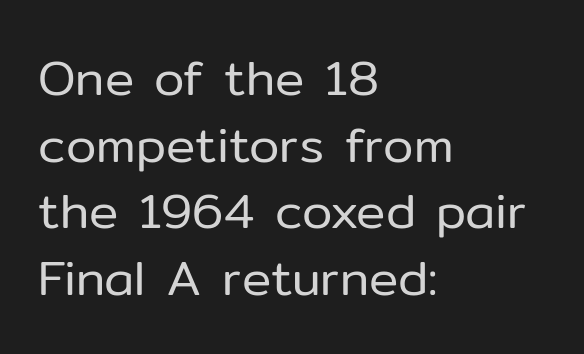
Q: Is the text bold? A: No.
Q: Is the text italic (slanted)? A: No, it is upright.
Q: Is the typeface a serif or a sans-serif typeface? A: Sans-serif.
Q: Is the text underlined? A: No.
Q: How is the paragraph aligned? A: Left-aligned.
Q: Is the spacing between letters normal or unusually wide? A: Normal.
Q: Is the spacing between lines tight, normal or loose? A: Normal.
Q: Width (condensed, normal, or wide)? A: Normal.
Q: Stroke contrast? A: Low.
Q: x-height? A: Medium.
Q: Monospaced? A: No.
